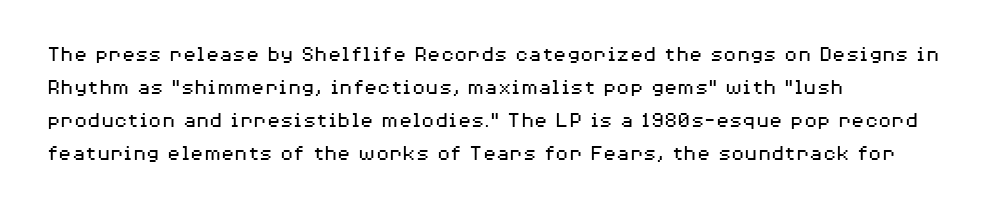
Q: Is the text bold? A: No.
Q: Is the text italic (slanted)? A: No, it is upright.
Q: Is the text underlined? A: No.
Q: How is the paragraph aligned? A: Left-aligned.
Q: Is the spacing between letters normal or unusually wide? A: Normal.
Q: Is the spacing between lines tight, normal or loose? A: Normal.
